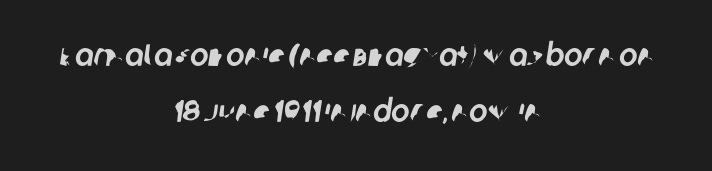
Is this a fixed-width face? No — the glyphs have proportional, varying widths. The gap between lines stays unmarked. The gaps between neighbouring characters are ordinary and unremarkable. Look at the bottom of the vertical strokes: they stop flat, with no serifs. Neither beginnings nor endings align; midpoints do.
